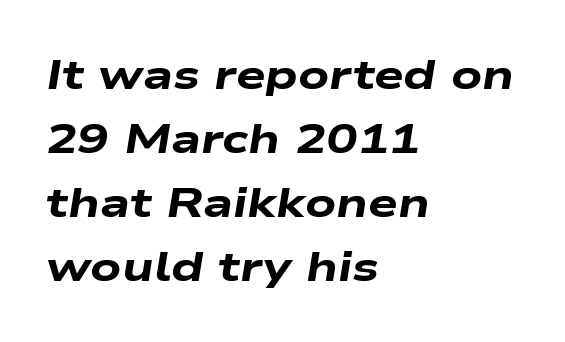
You'd pick this weight for a headline — it's a proper bold. The specimen reads as italic at a glance. One-word summary of the alignment: left. You could not count columns in this text — the font is proportionally spaced. Interline gaps are of average width in this sample.
